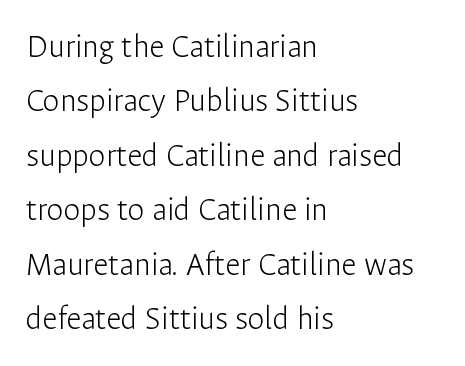
Quick note: underline off. You could not count columns in this text — the font is proportionally spaced. In terms of leading, this rendering sits right in the middle. Observe the ordinary spacing: letters are neighbours, not strangers. The type sits square on the baseline with zero lean.
